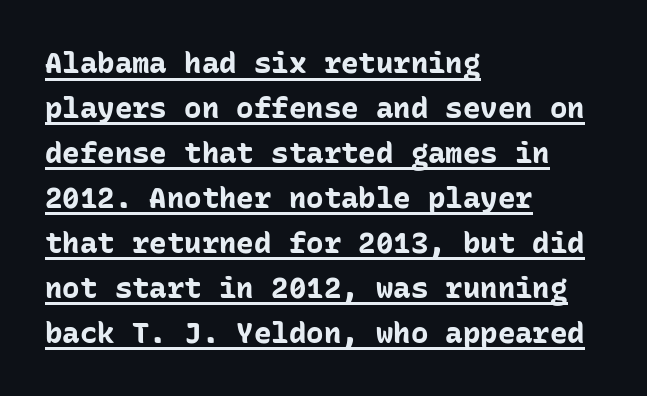
Q: Is the text bold? A: Yes.
Q: Is the text italic (slanted)? A: No, it is upright.
Q: Is the typeface a serif or a sans-serif typeface? A: Sans-serif.
Q: Is the text underlined? A: Yes.
Q: How is the paragraph aligned? A: Left-aligned.
Q: Is the spacing between letters normal or unusually wide? A: Normal.
Q: Is the spacing between lines tight, normal or loose? A: Normal.
Q: Width (condensed, normal, or wide)? A: Normal.
Q: Stroke contrast? A: Low.
Q: x-height? A: Medium.
Q: Monospaced? A: Yes.
